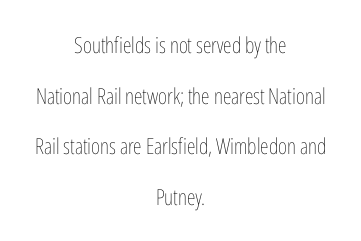
The line texture is even and compact thanks to regular tracking. The lines are spread far apart with generous leading. Heaviness? Minimal to ordinary, like unemphasized prose. Just letters on the line, the space beneath them empty. Tall strokes in this sample are plumb rather than angled.
